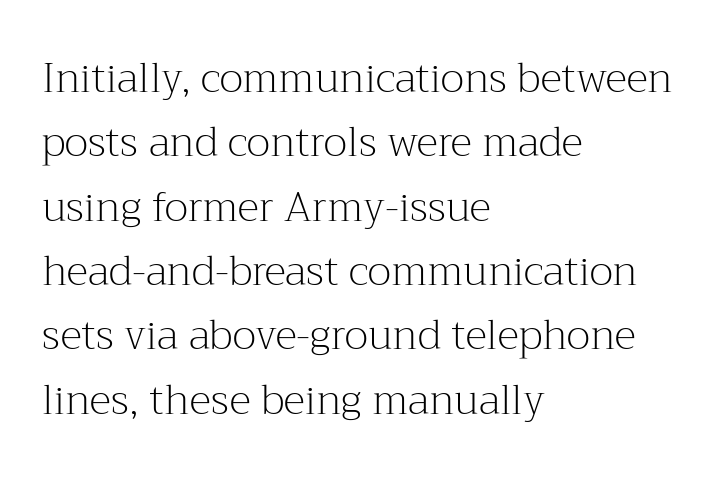
The image shows 41 px light serif type, upright; set left-aligned, normal line spacing (1.57x), normal letter spacing, not underlined; medium stroke contrast and a medium x-height.
